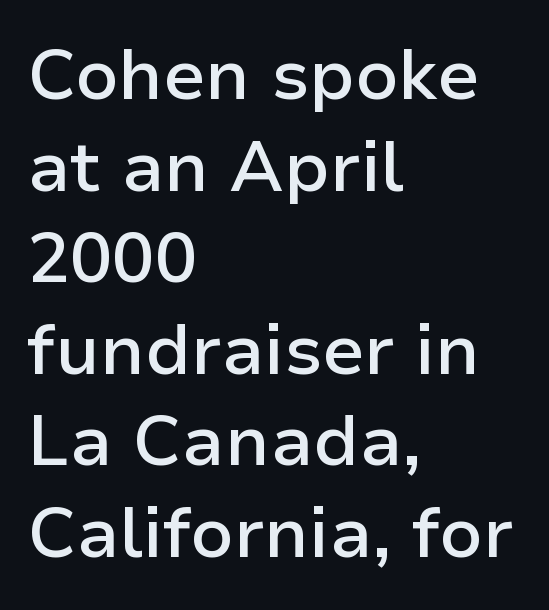
The letters are semibold — heavier than regular but short of a full bold. Do the characters align in a grid? No, the font is proportional. No italicization has been applied; the sample stays upright. Note: no serifs on the glyphs. Caption: multi-line text, flush left, ragged right. Check under the words: just untouched page.
